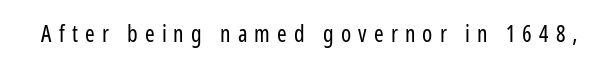
A typesetter would call this heavily tracked-out type. Bold? No — there's no thickening of the strokes. Every stem runs plumb, perpendicular to the baseline. The words here are not underlined.
